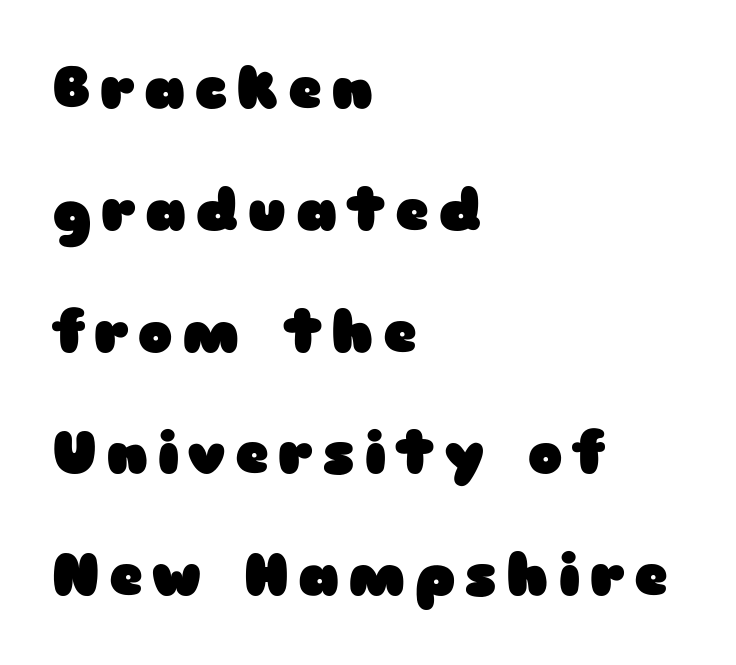
{"serif": "no", "italic": "no", "bold": "yes", "weight": "heavy", "width": "wide", "stroke_contrast": "low", "x_height": "medium", "monospaced": "no", "underline": "no", "align": "left", "line_spacing": "loose", "line_spacing_ratio": 2.1, "glyph_px": 58}
